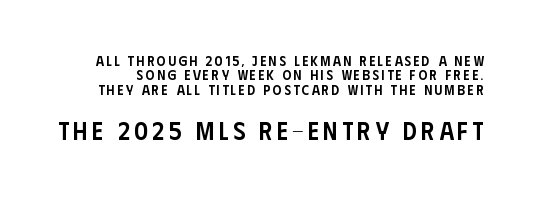
Q: Is the text bold? A: Semi-bold.
Q: Is the text italic (slanted)? A: No, it is upright.
Q: Is the text underlined? A: No.
Q: Is the spacing between lines tight, normal or loose? A: Tight.
Q: Which block of text is set in a larger size, the first (top) or the second (bottom)? A: The second (bottom) one.
